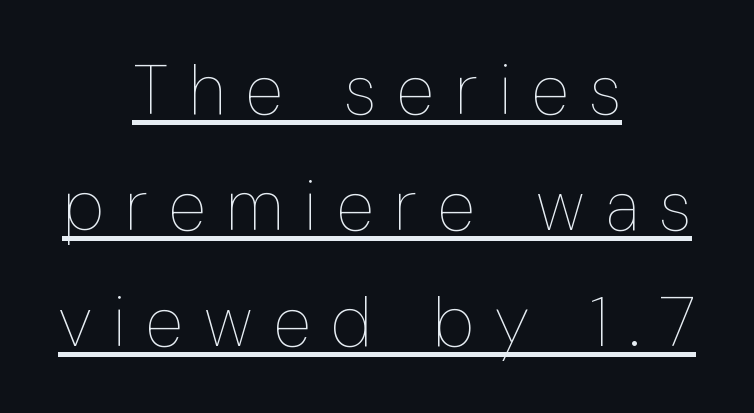
{"italic": "no", "bold": "no", "weight": "thin", "width": "condensed", "stroke_contrast": "low", "x_height": "medium", "monospaced": "no", "underline": "yes", "align": "center", "line_spacing": "normal", "line_spacing_ratio": 1.66, "letter_spacing": "wide", "letter_spacing_em": 0.3, "glyph_px": 70}
